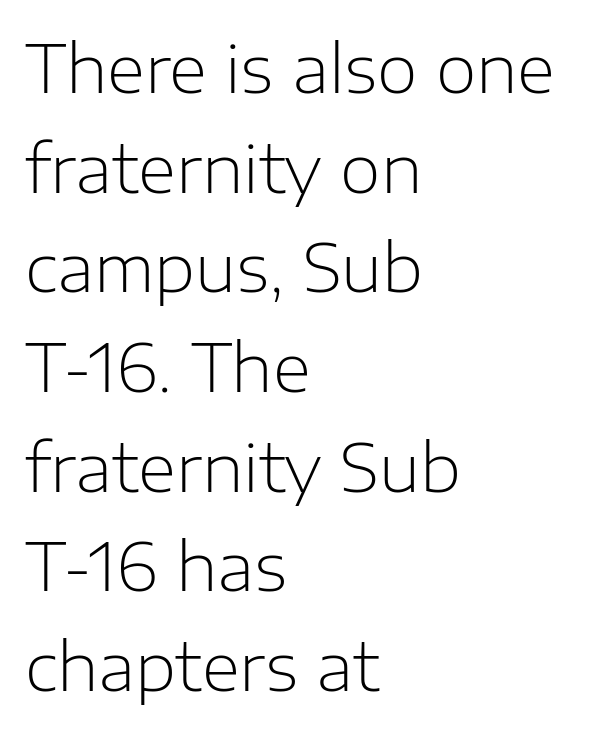
The image shows 66 px light sans-serif type, upright; set left-aligned, normal line spacing (1.51x), normal letter spacing, not underlined; low stroke contrast and a medium x-height.
